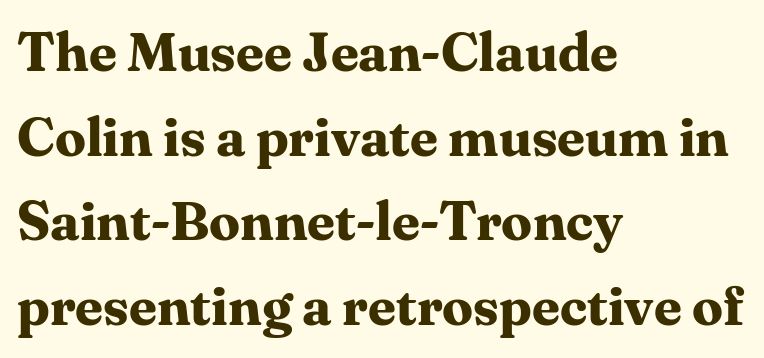
Has an underline been added? It has not. Notice how the passage keeps a crisp vertical edge on the left only. Nothing unusual about the tracking: characters are spaced as the font intends. Notice how thick the strokes are: this is what a full bold looks like. Posture: straight, roman, zero tilt.
